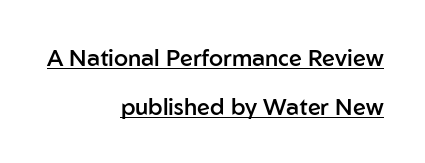
Q: Is the text bold? A: Semi-bold.
Q: Is the text italic (slanted)? A: No, it is upright.
Q: Is the text underlined? A: Yes.
Q: How is the paragraph aligned? A: Right-aligned.
Q: Is the spacing between letters normal or unusually wide? A: Normal.
Q: Is the spacing between lines tight, normal or loose? A: Loose.
